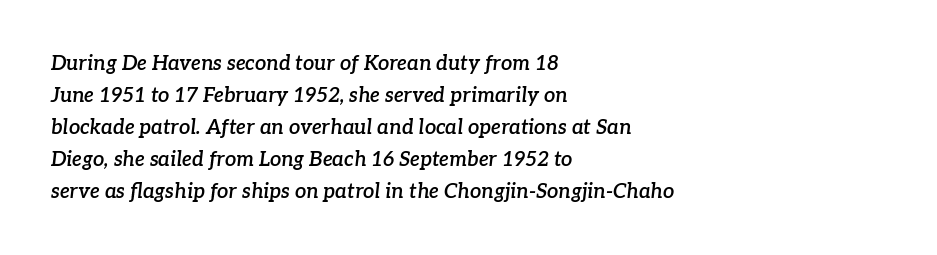
The leading is moderate, giving the passage an even texture. The specimen omits any rule beneath the text block's lines. Typesetter's note: demi weight, one step under bold. Alignment: flush left. What stands out about the letter spacing? Nothing — it is the standard amount. Does the lettering tilt? It does — this is italic.
